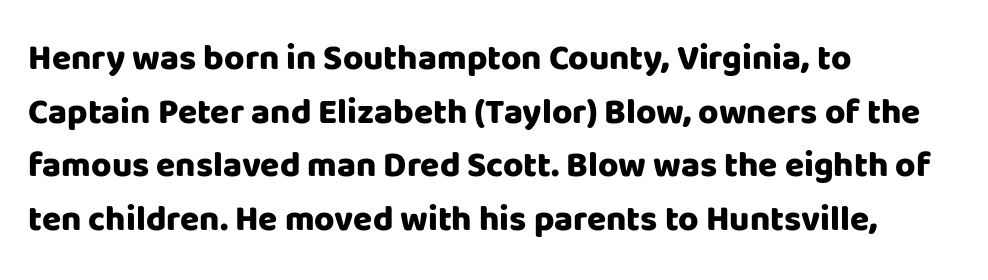
The image shows 35 px heavy sans-serif type, upright; set left-aligned, normal line spacing (1.53x), normal letter spacing, not underlined; low stroke contrast and a large x-height.
